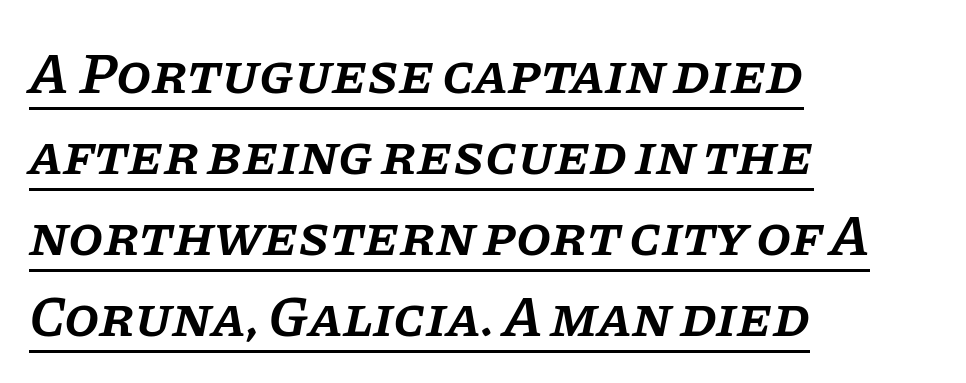
{"serif": "yes", "italic": "yes", "lean": "right", "slant_degrees": 11, "bold": "semi", "weight": "semibold", "width": "normal", "stroke_contrast": "low", "x_height": "large", "monospaced": "no", "underline": "yes", "align": "left", "line_spacing": "normal", "line_spacing_ratio": 1.42, "letter_spacing": "normal", "letter_spacing_em": 0.0, "glyph_px": 57}
